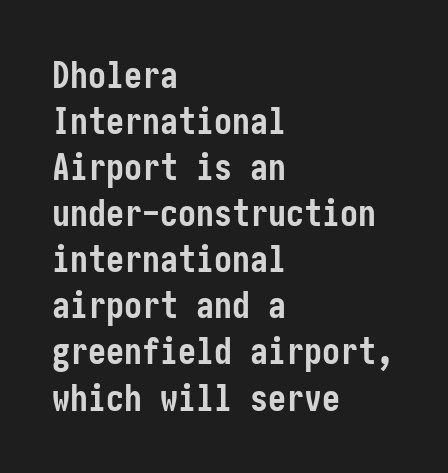
The lettering stays uniformly vertical, giving the passage a roman look. These words are printed bold, with thick strokes throughout. Letter spacing: default. This rendering features lettering with no underline. Horizontally, the lines are justified to the leading edge only. A typesetter would label this face a sans.
